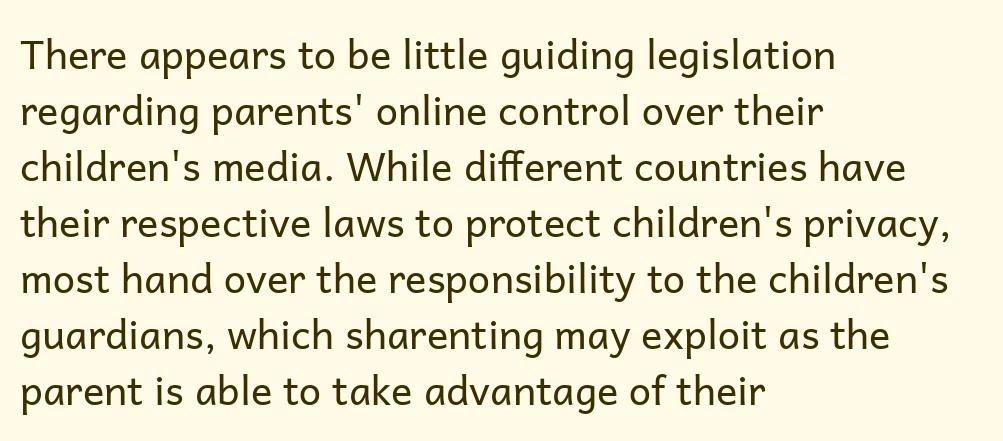
{"serif": "no", "italic": "no", "bold": "no", "weight": "regular", "width": "normal", "stroke_contrast": "low", "x_height": "medium", "monospaced": "no", "underline": "no", "align": "left", "line_spacing": "normal", "line_spacing_ratio": 1.4, "letter_spacing": "normal", "letter_spacing_em": 0.0, "glyph_px": 40}
